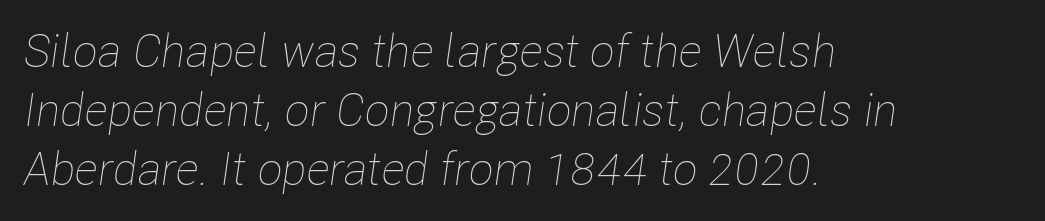
{"italic": "yes", "lean": "right", "slant_degrees": 8, "bold": "no", "weight": "thin", "width": "condensed", "stroke_contrast": "low", "x_height": "medium", "monospaced": "no", "underline": "no", "align": "left", "line_spacing": "normal", "line_spacing_ratio": 1.28, "letter_spacing": "normal", "letter_spacing_em": 0.0, "glyph_px": 46}
